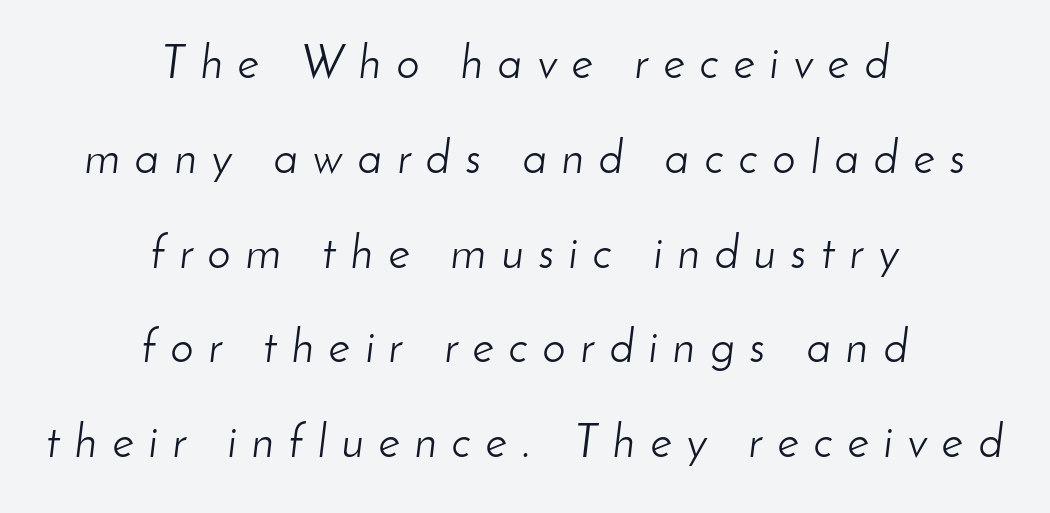
Every character sits at an angle, as italics do. Compared with a typical body face, this is equally light or lighter still. This sample has the flowing, uneven cadence of proportional lettering. The tracking jumps out immediately: characters are airy and widely separated. The text block is weighted toward neither margin, spreading evenly from the middle. Descenders hang freely into open space.
